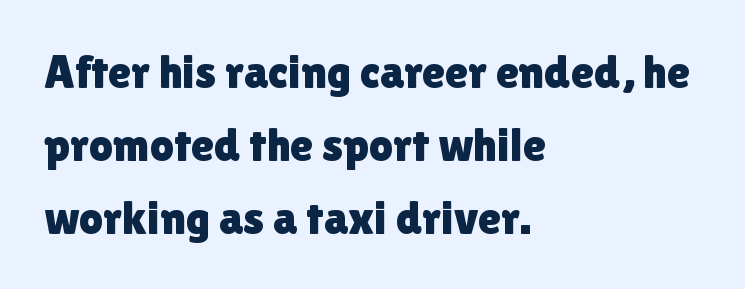
The lines sit at an ordinary, default distance from one another. This sample has the flowing, uneven cadence of proportional lettering. Italic: no, the glyphs are upright roman. Letterform terminals end flat and unadorned throughout the passage. Check under the words: just untouched page.
